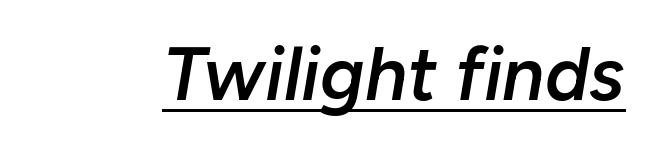
Looks like regular typesetting: each glyph gets only the width it needs. The lettering tilts uniformly, giving the passage an italic look. Honestly, the letter spacing is just normal — you wouldn't notice it. Compared with an ordinary text face, these strokes are moderately heavier — a semibold.
